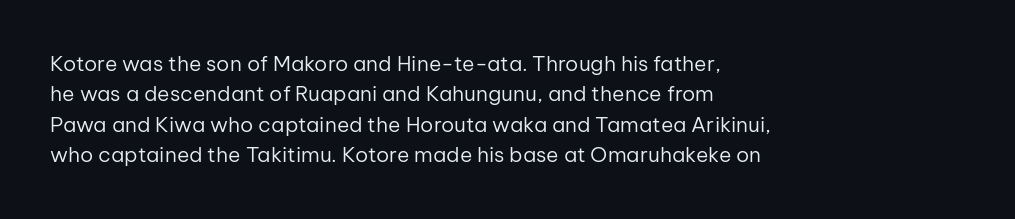
{"italic": "no", "bold": "no", "underline": "no", "align": "left", "line_spacing": "normal", "line_spacing_ratio": 1.45, "letter_spacing": "normal", "letter_spacing_em": 0.0, "glyph_px": 21}
